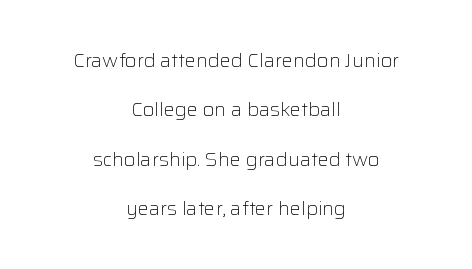
The image shows 20 px text type, upright; set centered, loose line spacing (2.47x), normal letter spacing, not underlined.
